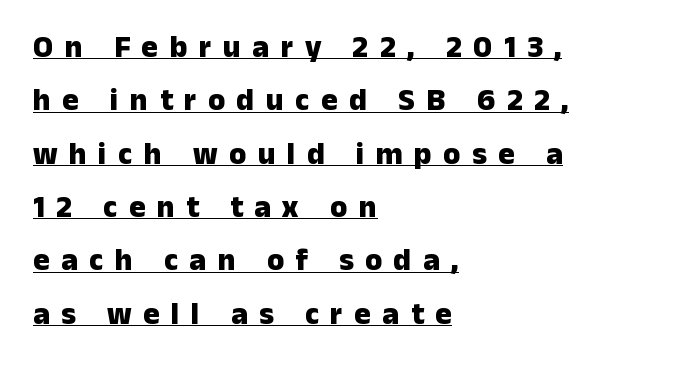
Quick note: not italic, upright. Short and long lines alike share a common starting point at left. The rendering uses the underline text-decoration. You could not count columns in this text — the font is proportionally spaced. Chunky letters — that's bold for sure. You could only call the tracking loose — the letters float apart.
